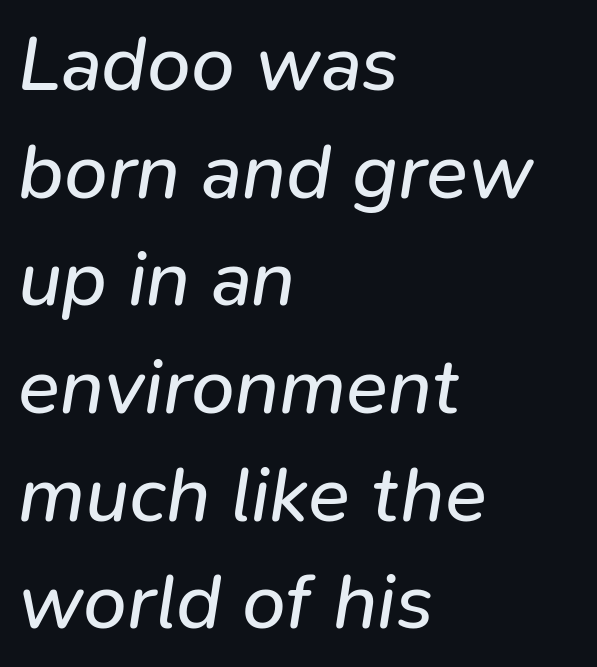
The image shows 78 px regular-weight type, italic (leaning right); set left-aligned, normal line spacing (1.38x), normal letter spacing, not underlined; low stroke contrast and a medium x-height.
